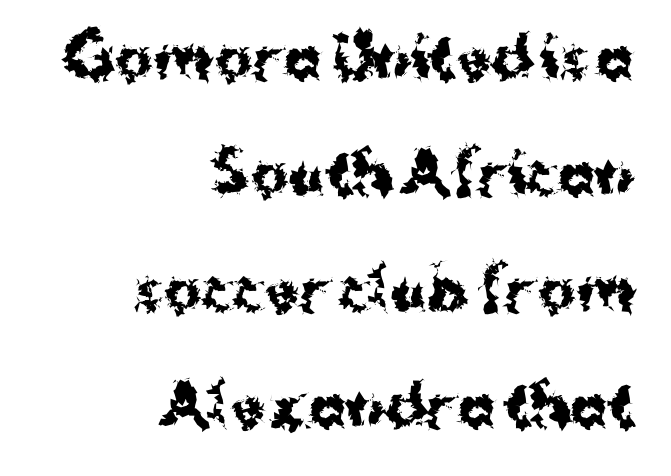
Q: Is the text bold? A: Yes.
Q: Is the text italic (slanted)? A: No, it is upright.
Q: Is the typeface a serif or a sans-serif typeface? A: Sans-serif.
Q: Is the text underlined? A: No.
Q: How is the paragraph aligned? A: Right-aligned.
Q: Is the spacing between letters normal or unusually wide? A: Normal.
Q: Is the spacing between lines tight, normal or loose? A: Loose.
Q: Width (condensed, normal, or wide)? A: Normal.
Q: Stroke contrast? A: Medium.
Q: x-height? A: Medium.
Q: Monospaced? A: No.
